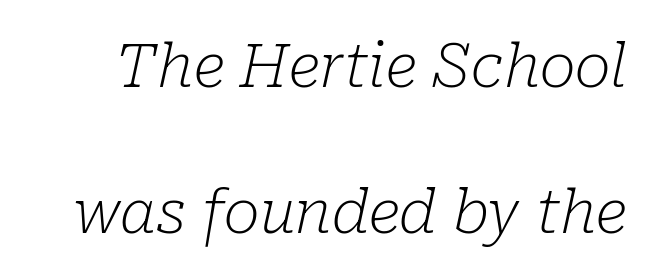
The image shows 61 px light serif type, italic (leaning right); set loose line spacing (2.39x), normal letter spacing, not underlined; low stroke contrast and a medium x-height.
